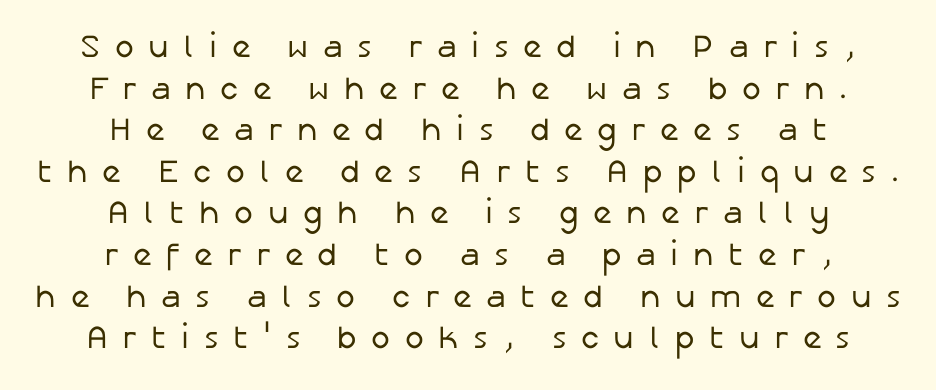
{"serif": "no", "italic": "no", "bold": "no", "weight": "regular", "width": "normal", "stroke_contrast": "low", "x_height": "medium", "monospaced": "no", "underline": "no", "align": "center", "line_spacing": "normal", "line_spacing_ratio": 1.3, "letter_spacing": "wide", "letter_spacing_em": 0.45, "glyph_px": 32}
